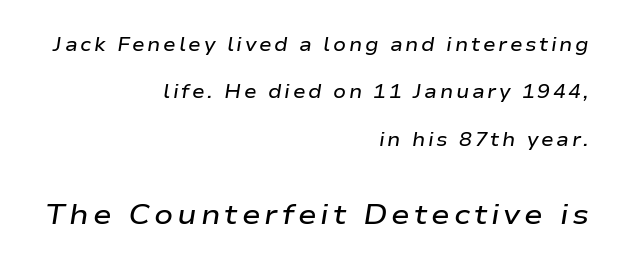
The image shows 28 px semibold, wide type, italic (leaning right); set right-aligned, loose line spacing (2.49x), not underlined; the second (bottom) block is 1.47x larger; low stroke contrast and a medium x-height.
